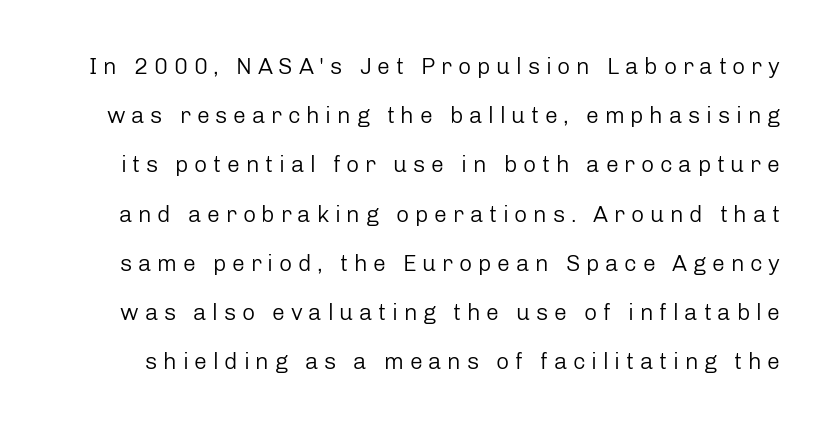
{"italic": "no", "bold": "no", "underline": "no", "line_spacing": "loose", "line_spacing_ratio": 2.14, "letter_spacing": "wide", "letter_spacing_em": 0.25, "glyph_px": 23}
